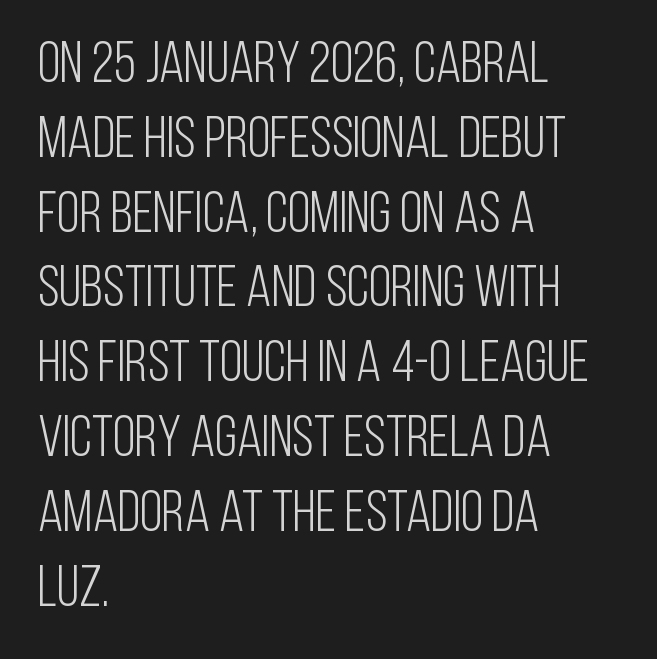
The image shows 58 px light, condensed sans-serif type, upright; set left-aligned, normal line spacing (1.29x), normal letter spacing, not underlined; low stroke contrast and a large x-height.
